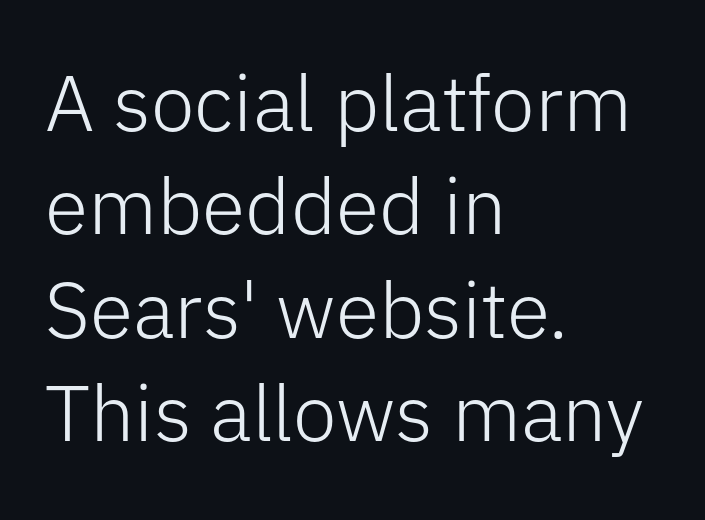
Q: Is the text bold? A: No.
Q: Is the text italic (slanted)? A: No, it is upright.
Q: Is the typeface a serif or a sans-serif typeface? A: Sans-serif.
Q: Is the text underlined? A: No.
Q: How is the paragraph aligned? A: Left-aligned.
Q: Is the spacing between letters normal or unusually wide? A: Normal.
Q: Is the spacing between lines tight, normal or loose? A: Normal.
Q: Width (condensed, normal, or wide)? A: Normal.
Q: Stroke contrast? A: Low.
Q: x-height? A: Medium.
Q: Monospaced? A: No.
